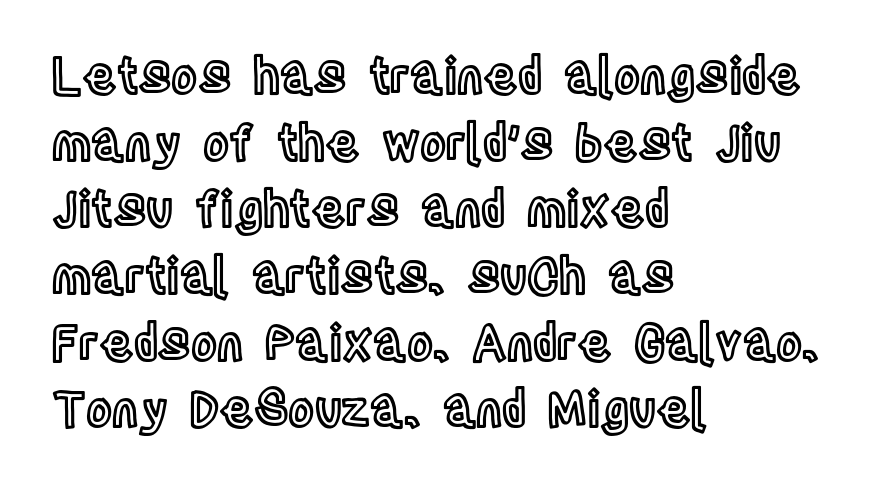
{"italic": "no", "width": "condensed", "x_height": "large", "monospaced": "no", "underline": "no", "align": "left", "line_spacing": "normal", "line_spacing_ratio": 1.36, "letter_spacing": "normal", "letter_spacing_em": 0.0, "glyph_px": 49}
